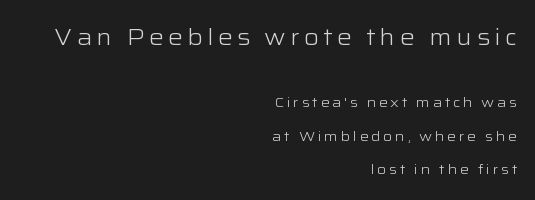
Q: Is the text bold? A: No.
Q: Is the text italic (slanted)? A: No, it is upright.
Q: Is the text underlined? A: No.
Q: How is the paragraph aligned? A: Right-aligned.
Q: Is the spacing between lines tight, normal or loose? A: Loose.
Q: Which block of text is set in a larger size, the first (top) or the second (bottom)? A: The first (top) one.
